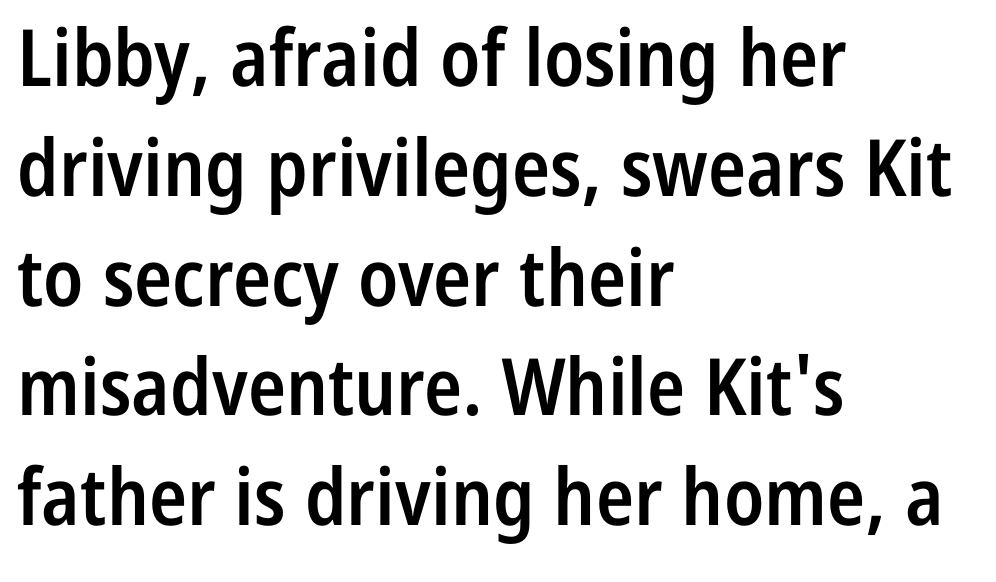
{"serif": "no", "italic": "no", "bold": "semi", "weight": "semibold", "width": "condensed", "stroke_contrast": "low", "x_height": "medium", "monospaced": "no", "underline": "no", "align": "left", "line_spacing": "normal", "line_spacing_ratio": 1.39, "letter_spacing": "normal", "letter_spacing_em": 0.0, "glyph_px": 79}
